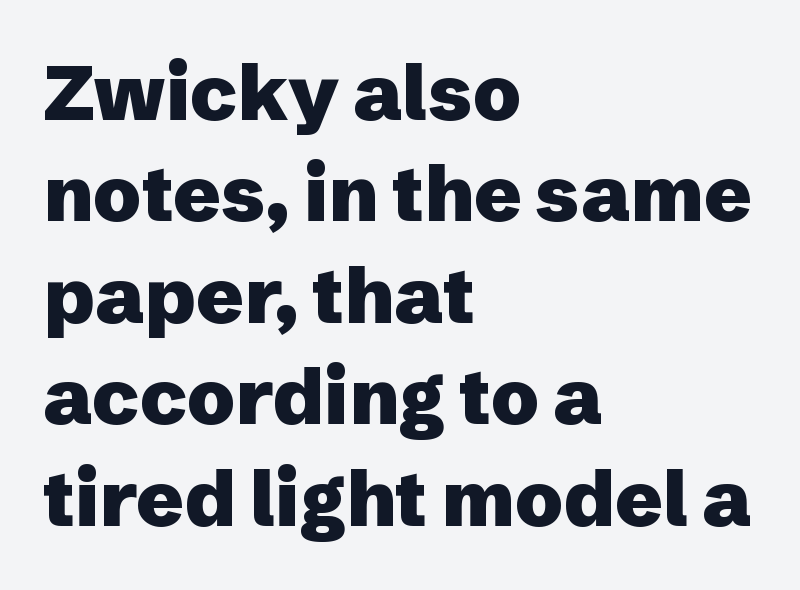
The image shows 78 px heavy sans-serif type, upright; set left-aligned, normal line spacing (1.3x), normal letter spacing, not underlined; low stroke contrast and a medium x-height.
